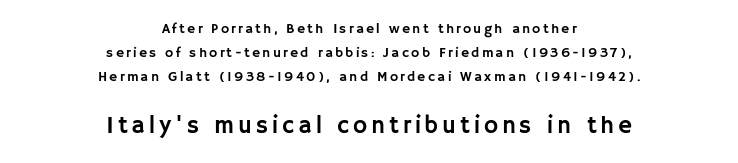
The image shows 24 px text type, upright; set centered, line spacing 1.72x, not underlined; the second (bottom) block is 1.71x larger.
